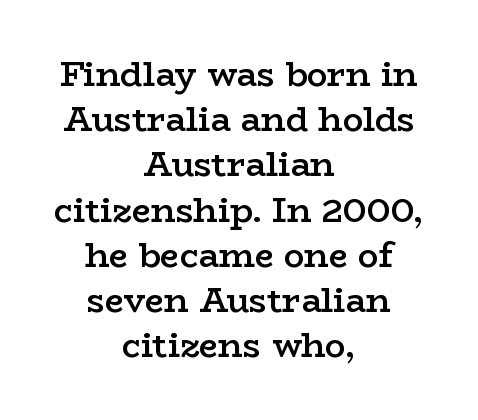
Q: Is the text bold? A: Semi-bold.
Q: Is the text italic (slanted)? A: No, it is upright.
Q: Is the typeface a serif or a sans-serif typeface? A: Serif.
Q: Is the text underlined? A: No.
Q: How is the paragraph aligned? A: Centered.
Q: Is the spacing between letters normal or unusually wide? A: Normal.
Q: Is the spacing between lines tight, normal or loose? A: Normal.
Q: Width (condensed, normal, or wide)? A: Wide.
Q: Stroke contrast? A: Low.
Q: x-height? A: Medium.
Q: Monospaced? A: No.
